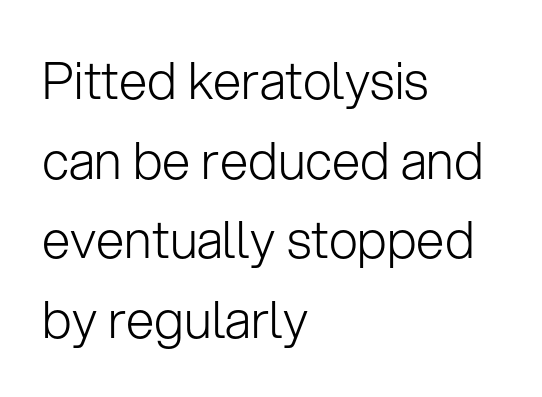
The image shows 51 px light sans-serif type, upright; set left-aligned, normal line spacing (1.56x), normal letter spacing, not underlined; low stroke contrast and a medium x-height.
